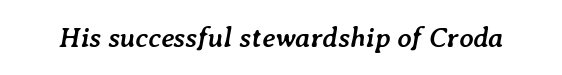
{"italic": "yes", "lean": "right", "slant_degrees": 7, "bold": "yes", "weight": "semibold", "width": "normal", "stroke_contrast": "low", "x_height": "medium", "monospaced": "no", "underline": "no", "letter_spacing": "normal", "letter_spacing_em": 0.0, "glyph_px": 28}
